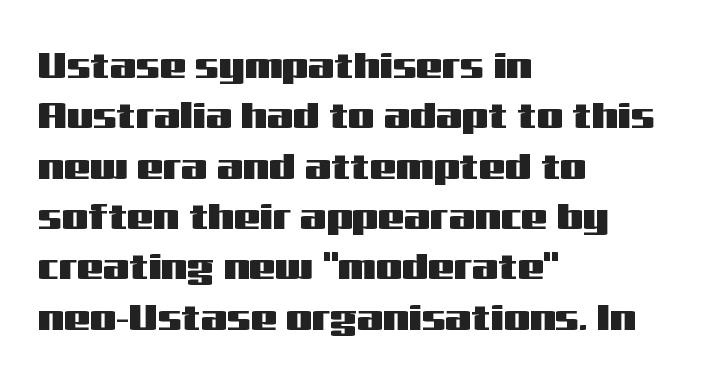
Default kerning and tracking; the words read as compact shapes. Descender tails drop into unmarked territory. Normally led — the rows are evenly, conventionally spaced. The text was rendered using a sans face with plain stroke endings. Reading down the block, your eye returns to a fixed left position each line.
